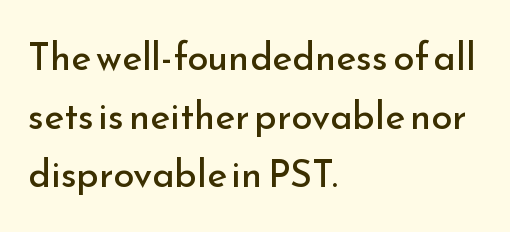
Horizontal bands of white between lines are of average thickness. The type is set solid horizontally, with unmodified tracking. The strip under each line holds only bare page. These lines stack with their left ends in a neat column.
